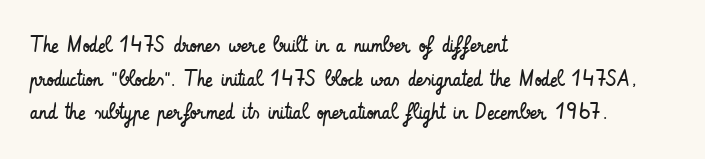
Unbolded letterforms with no extra heft. The letterforms sit shoulder to shoulder at normal distance. Line spacing here is normal. Glance below the letters and you will spot only blank space. Visually the block forms a straight wall on the left and a jagged coastline on the right.
